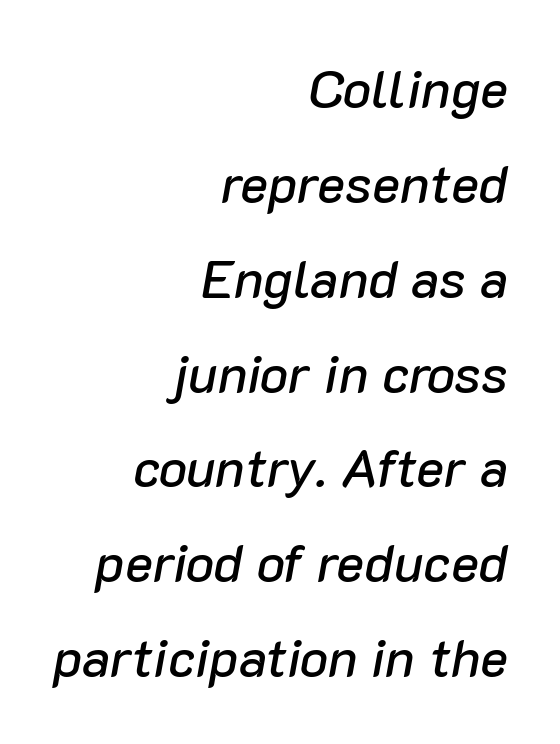
{"italic": "yes", "lean": "right", "slant_degrees": 10, "width": "normal", "stroke_contrast": "low", "x_height": "medium", "monospaced": "no", "underline": "no", "align": "right", "line_spacing_ratio": 1.79, "letter_spacing": "normal", "letter_spacing_em": 0.0, "glyph_px": 53}
